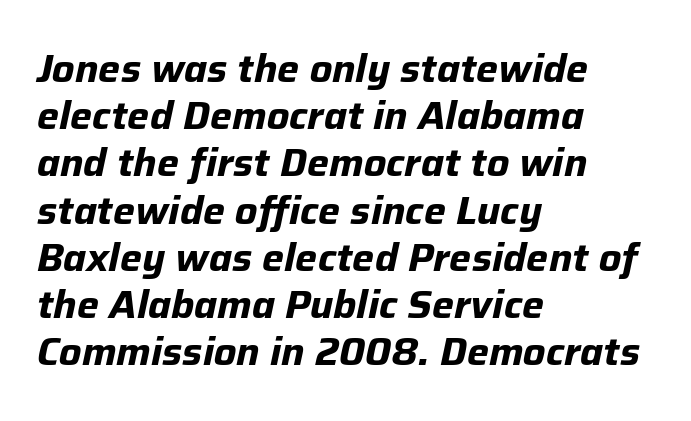
Q: Is the text bold? A: Yes.
Q: Is the text italic (slanted)? A: Yes, it leans right by about 12 degrees.
Q: Is the text underlined? A: No.
Q: How is the paragraph aligned? A: Left-aligned.
Q: Is the spacing between letters normal or unusually wide? A: Normal.
Q: Width (condensed, normal, or wide)? A: Normal.
Q: Stroke contrast? A: Low.
Q: x-height? A: Medium.
Q: Monospaced? A: No.
